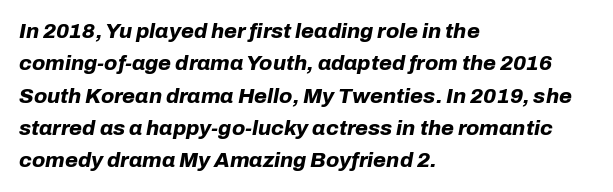
The image shows 21 px bold type, italic (leaning right); set left-aligned, normal line spacing (1.54x), normal letter spacing, not underlined.
